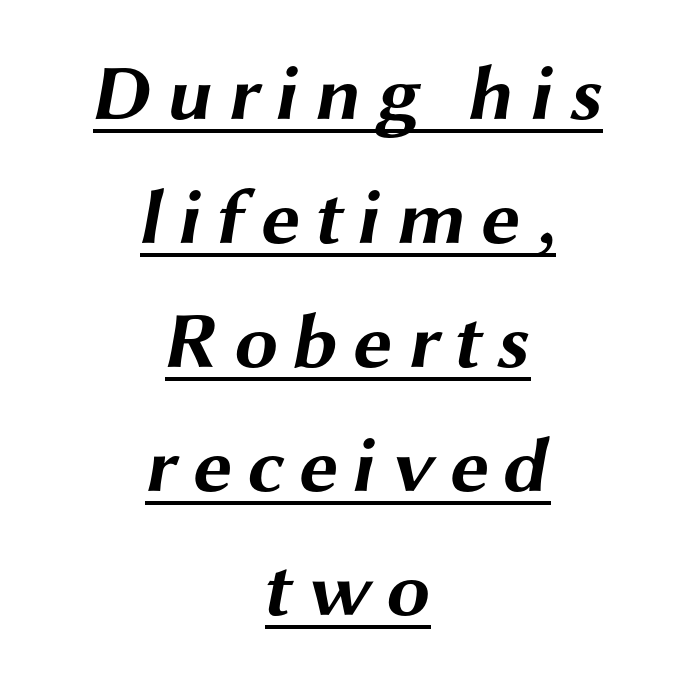
This sample has the flowing, uneven cadence of proportional lettering. How would I describe the line gaps? Plain and ordinary. This is sans-serif lettering, the kind often seen on screens and signage. This sample is center-justified, so both line endings float freely.
